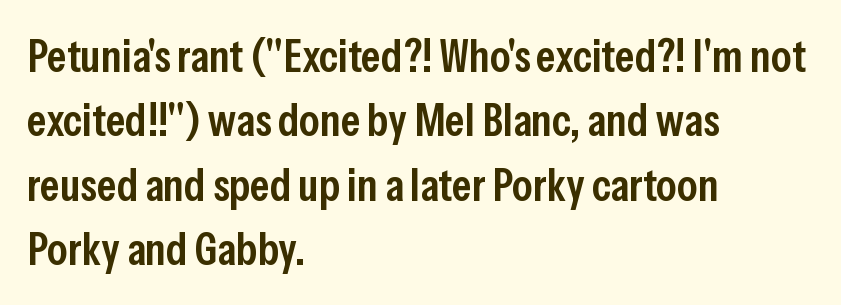
The image shows 46 px semibold, condensed sans-serif type, upright; set left-aligned, normal line spacing (1.4x), normal letter spacing, not underlined; low stroke contrast and a medium x-height.
